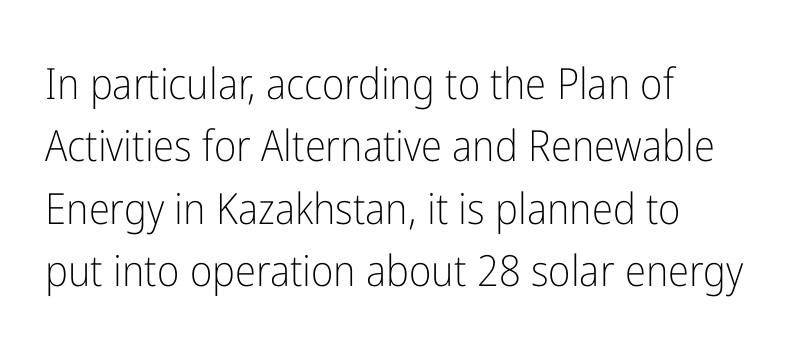
Q: Is the text bold? A: No.
Q: Is the text italic (slanted)? A: No, it is upright.
Q: Is the typeface a serif or a sans-serif typeface? A: Sans-serif.
Q: Is the text underlined? A: No.
Q: Is the spacing between letters normal or unusually wide? A: Normal.
Q: Is the spacing between lines tight, normal or loose? A: Normal.
Q: Width (condensed, normal, or wide)? A: Condensed.
Q: Stroke contrast? A: Low.
Q: x-height? A: Medium.
Q: Monospaced? A: No.
